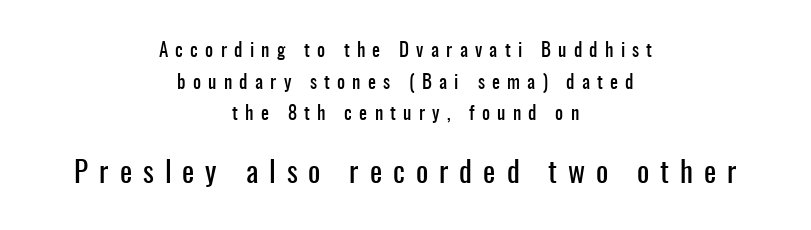
Q: Is the text italic (slanted)? A: No, it is upright.
Q: Is the typeface a serif or a sans-serif typeface? A: Sans-serif.
Q: Is the text underlined? A: No.
Q: How is the paragraph aligned? A: Centered.
Q: Is the spacing between letters normal or unusually wide? A: Unusually wide.
Q: Is the spacing between lines tight, normal or loose? A: Normal.
Q: Which block of text is set in a larger size, the first (top) or the second (bottom)? A: The second (bottom) one.
Q: Width (condensed, normal, or wide)? A: Condensed.
Q: Stroke contrast? A: Low.
Q: x-height? A: Medium.
Q: Monospaced? A: No.
